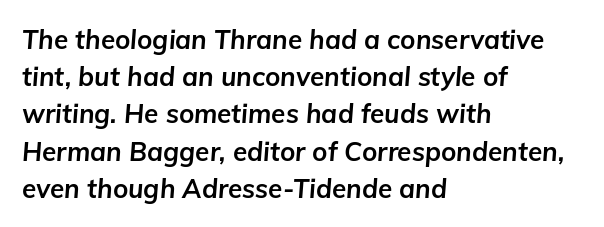
Q: Is the text bold? A: Yes.
Q: Is the text italic (slanted)? A: Yes, it leans right by about 5 degrees.
Q: Is the text underlined? A: No.
Q: How is the paragraph aligned? A: Left-aligned.
Q: Is the spacing between letters normal or unusually wide? A: Normal.
Q: Is the spacing between lines tight, normal or loose? A: Normal.
